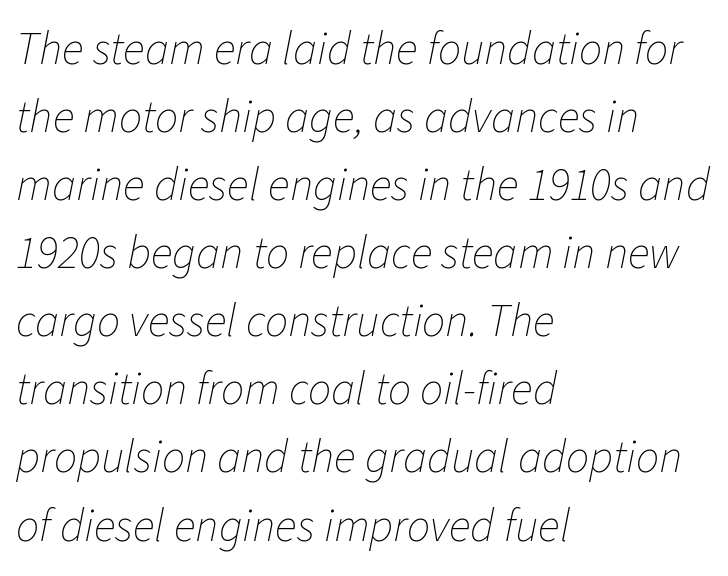
{"italic": "yes", "lean": "right", "slant_degrees": 11, "bold": "no", "weight": "thin", "width": "normal", "stroke_contrast": "low", "x_height": "medium", "monospaced": "no", "underline": "no", "align": "left", "line_spacing": "normal", "line_spacing_ratio": 1.48, "letter_spacing": "normal", "letter_spacing_em": 0.0, "glyph_px": 46}
